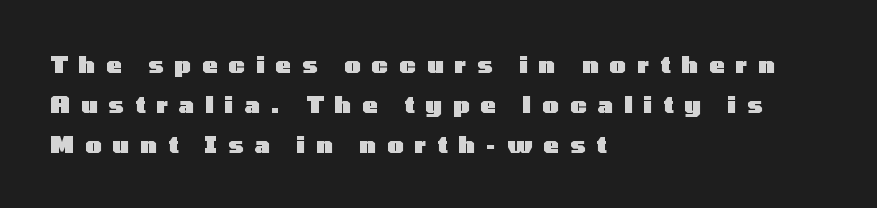
Between one letter and the next there's a generous, obvious gap. A dark, heavy texture on the line: the type is bold. The strip under each line holds only bare page. If you drew a ruler down the left edge, every line would touch it. Posture: straight, roman, zero tilt.
